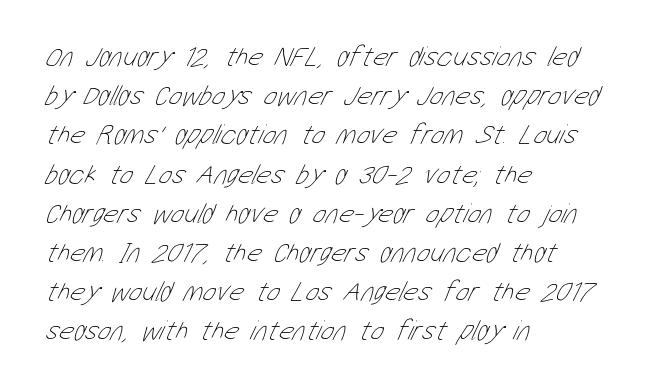
{"bold": "no", "weight": "thin", "width": "condensed", "stroke_contrast": "low", "x_height": "medium", "monospaced": "no", "underline": "no", "align": "left", "line_spacing": "normal", "line_spacing_ratio": 1.4, "letter_spacing": "normal", "letter_spacing_em": 0.0, "glyph_px": 28}
